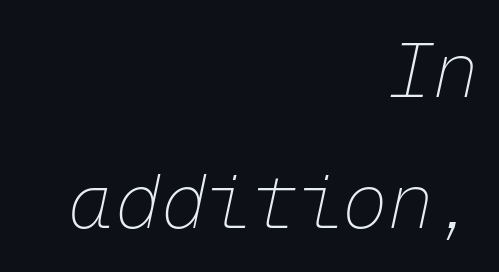
Q: Is the text bold? A: No.
Q: Is the text italic (slanted)? A: Yes, it leans right by about 12 degrees.
Q: Is the text underlined? A: No.
Q: How is the paragraph aligned? A: Right-aligned.
Q: Is the spacing between letters normal or unusually wide? A: Normal.
Q: Width (condensed, normal, or wide)? A: Normal.
Q: Stroke contrast? A: Low.
Q: x-height? A: Medium.
Q: Monospaced? A: Yes.
